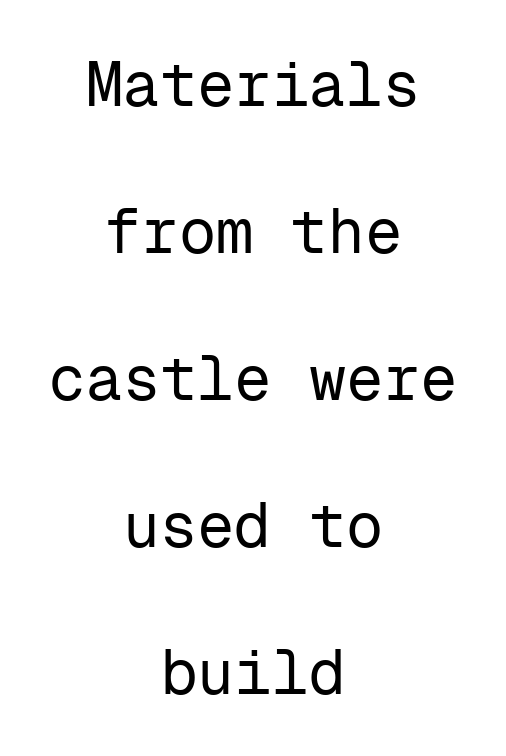
{"serif": "no", "italic": "no", "bold": "no", "weight": "regular", "width": "normal", "stroke_contrast": "low", "x_height": "medium", "monospaced": "yes", "underline": "no", "align": "center", "line_spacing": "loose", "line_spacing_ratio": 2.37, "letter_spacing": "normal", "letter_spacing_em": 0.0, "glyph_px": 62}
